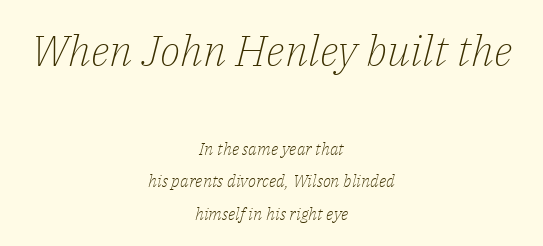
{"serif": "yes", "italic": "yes", "lean": "right", "slant_degrees": 14, "bold": "no", "weight": "light", "width": "normal", "stroke_contrast": "low", "x_height": "medium", "monospaced": "no", "underline": "no", "align": "center", "line_spacing": "loose", "line_spacing_ratio": 1.9, "letter_spacing": "normal", "letter_spacing_em": 0.0, "larger_block": "first", "size_ratio": 2.53, "glyph_px": 43}
